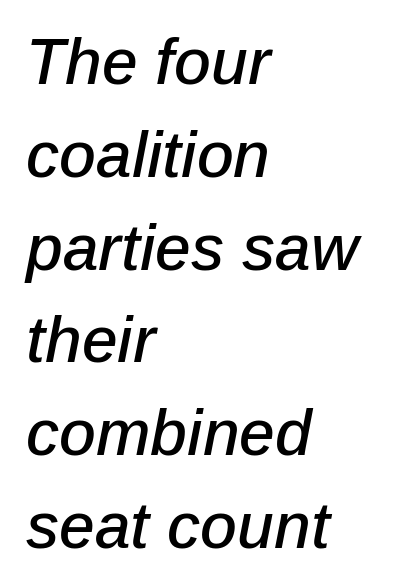
Q: Is the text italic (slanted)? A: Yes, it leans right by about 12 degrees.
Q: Is the text underlined? A: No.
Q: How is the paragraph aligned? A: Left-aligned.
Q: Is the spacing between letters normal or unusually wide? A: Normal.
Q: Is the spacing between lines tight, normal or loose? A: Normal.
Q: Width (condensed, normal, or wide)? A: Normal.
Q: Stroke contrast? A: Low.
Q: x-height? A: Medium.
Q: Monospaced? A: No.
